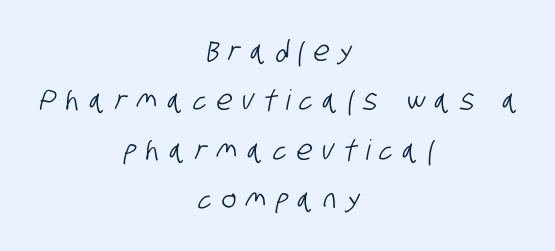
Q: Is the typeface a serif or a sans-serif typeface? A: Sans-serif.
Q: Is the text underlined? A: No.
Q: How is the paragraph aligned? A: Centered.
Q: Is the spacing between letters normal or unusually wide? A: Unusually wide.
Q: Width (condensed, normal, or wide)? A: Condensed.
Q: Stroke contrast? A: Low.
Q: x-height? A: Large.
Q: Monospaced? A: No.
